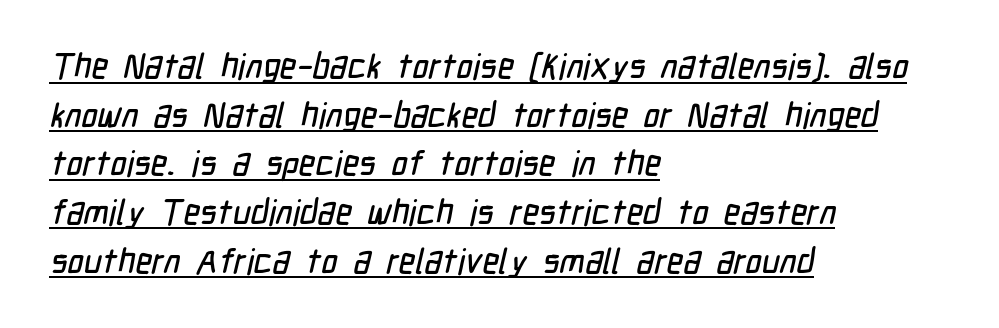
Q: Is the typeface a serif or a sans-serif typeface? A: Sans-serif.
Q: Is the text underlined? A: Yes.
Q: How is the paragraph aligned? A: Left-aligned.
Q: Is the spacing between letters normal or unusually wide? A: Normal.
Q: Is the spacing between lines tight, normal or loose? A: Normal.
Q: Width (condensed, normal, or wide)? A: Condensed.
Q: Stroke contrast? A: Low.
Q: x-height? A: Medium.
Q: Monospaced? A: No.
